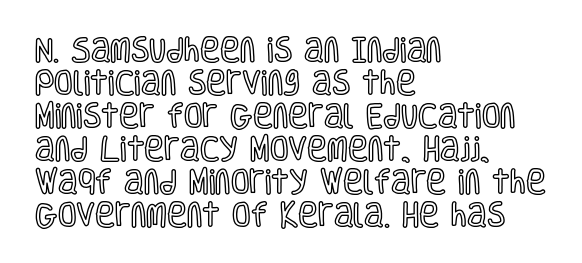
No extra tracking has been applied to these lines. Check the space under the baseline: it is left empty. The font's upright variant was chosen for this text. Casual observation: everything's shoved over to the left.
